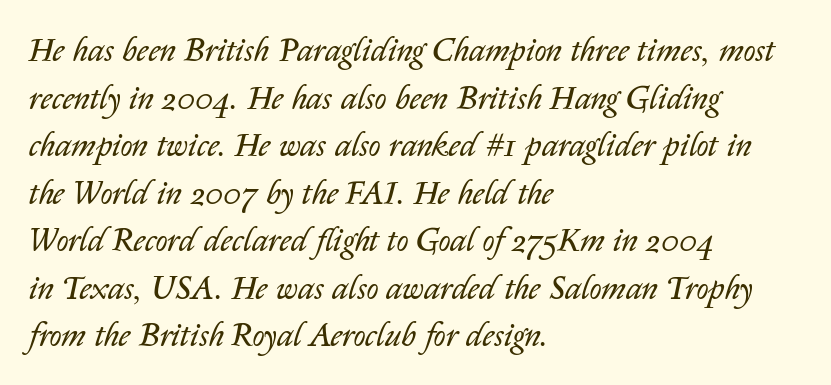
Q: Is the text bold? A: No.
Q: Is the text italic (slanted)? A: Yes, it leans right by about 14 degrees.
Q: Is the text underlined? A: No.
Q: How is the paragraph aligned? A: Left-aligned.
Q: Is the spacing between letters normal or unusually wide? A: Normal.
Q: Is the spacing between lines tight, normal or loose? A: Normal.
Q: Width (condensed, normal, or wide)? A: Normal.
Q: Stroke contrast? A: Low.
Q: x-height? A: Medium.
Q: Monospaced? A: No.
